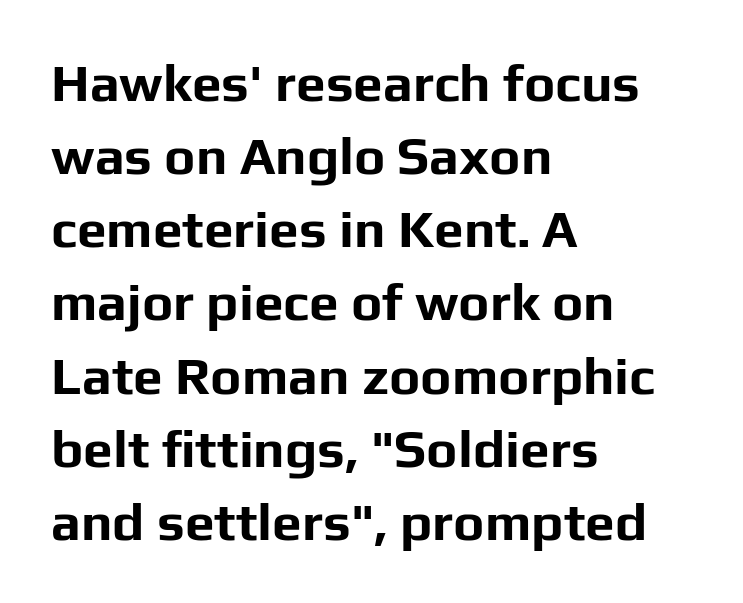
The image shows 53 px bold sans-serif type, upright; set left-aligned, normal line spacing (1.38x), normal letter spacing, not underlined; low stroke contrast and a medium x-height.
